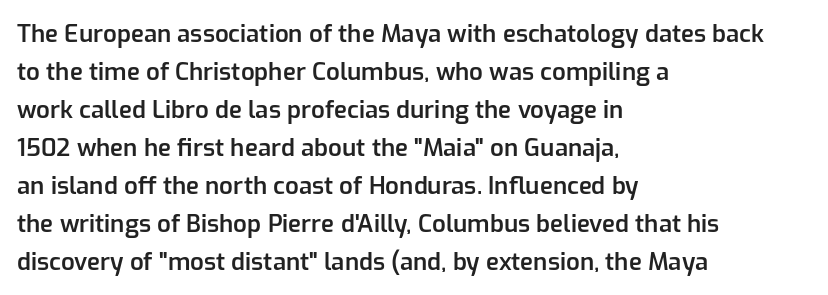
The image shows 24 px text type, upright; set left-aligned, normal line spacing (1.58x), normal letter spacing, not underlined.
